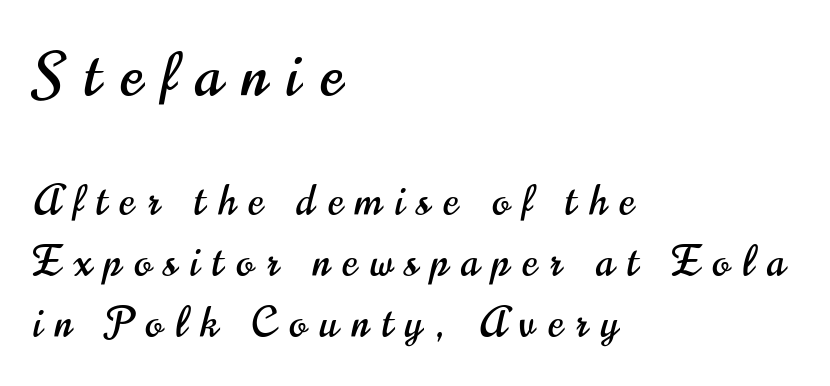
Q: Is the text italic (slanted)? A: Yes.
Q: Is the typeface a serif or a sans-serif typeface? A: Sans-serif.
Q: Is the text underlined? A: No.
Q: How is the paragraph aligned? A: Left-aligned.
Q: Is the spacing between letters normal or unusually wide? A: Unusually wide.
Q: Is the spacing between lines tight, normal or loose? A: Normal.
Q: Which block of text is set in a larger size, the first (top) or the second (bottom)? A: The first (top) one.
Q: Width (condensed, normal, or wide)? A: Condensed.
Q: Stroke contrast? A: High.
Q: x-height? A: Small.
Q: Monospaced? A: No.
